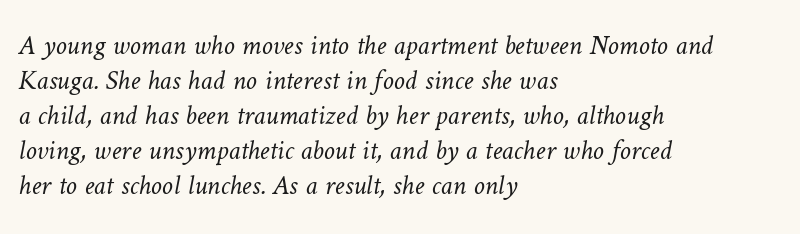
The rows are spaced the way most documents space them. On a weight scale, this lands at 450 or below. The face used here is proportionally spaced, like ordinary book or web type. The tracking reads as untouched default to a designer's eye. The lines are quadded left.
